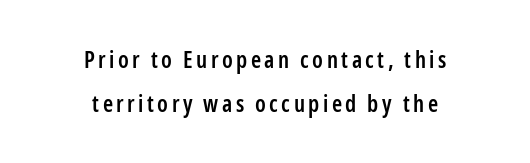
The line-height multiplier appears high, well above default. Typesetter's note: demi weight, one step under bold. Any mark beneath the type? The region is blank. A centered setting, common on invitations and titles, is used for this passage. Ascenders rise straight up at ninety degrees.
